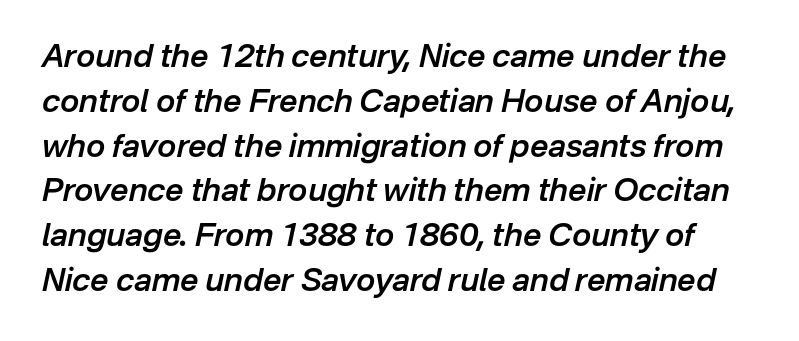
The image shows 32 px semibold type, italic (leaning right); set normal line spacing (1.4x), normal letter spacing, not underlined; low stroke contrast and a medium x-height.
